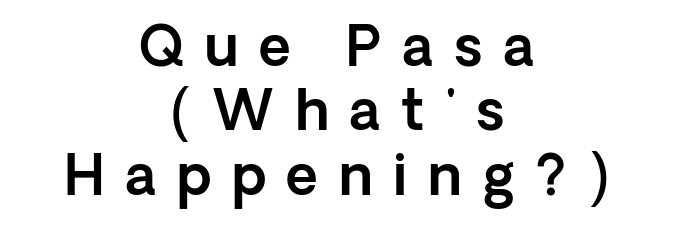
The image shows 55 px sans-serif type, upright; set centered, line spacing 1.17x, unusually wide letter spacing (+0.38 em), not underlined; a medium x-height.
